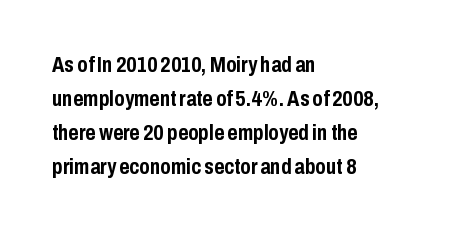
Underline: absent. Default kerning and tracking; the words read as compact shapes. Successive baselines arrive at the customary interval. You can tell it's not italic because the verticals are truly vertical. One-word summary of the alignment: left. These lines carry a lot of weight — the face is fully bold.
